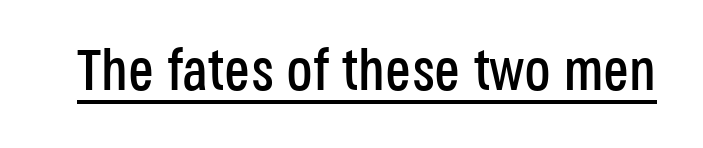
Q: Is the text italic (slanted)? A: No, it is upright.
Q: Is the typeface a serif or a sans-serif typeface? A: Sans-serif.
Q: Is the text underlined? A: Yes.
Q: Is the spacing between letters normal or unusually wide? A: Normal.
Q: Width (condensed, normal, or wide)? A: Condensed.
Q: Stroke contrast? A: Low.
Q: x-height? A: Large.
Q: Monospaced? A: No.
